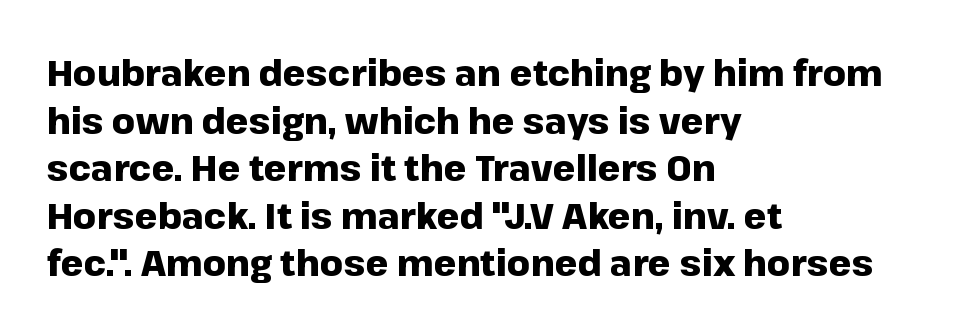
The image shows 36 px heavy sans-serif type, upright; set left-aligned, normal line spacing (1.32x), normal letter spacing, not underlined; low stroke contrast and a medium x-height.
